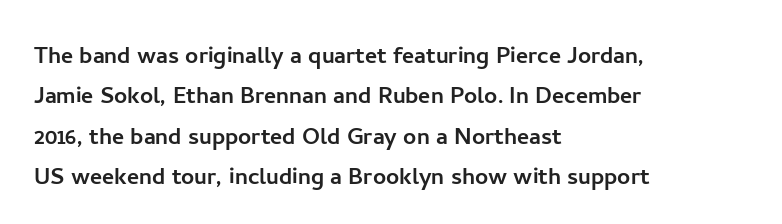
{"serif": "no", "italic": "no", "width": "normal", "stroke_contrast": "low", "x_height": "medium", "monospaced": "no", "underline": "no", "align": "left", "line_spacing": "normal", "line_spacing_ratio": 1.39, "letter_spacing": "normal", "letter_spacing_em": 0.0, "glyph_px": 29}
